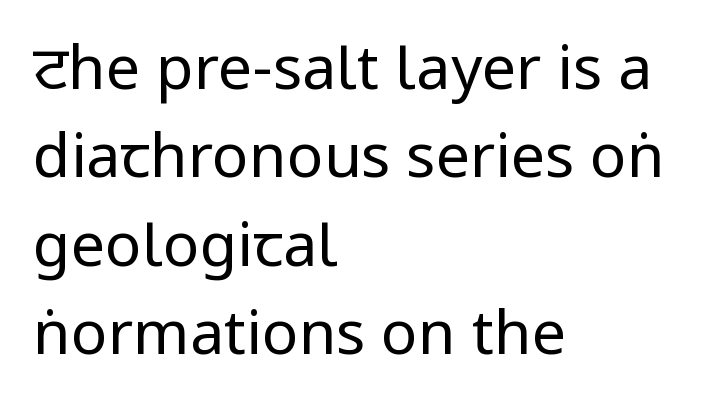
Anything drawn beneath the words? Only blank space. To sum up the face: it is a sans, with no serifs. Here the glyphs are tracked normally, forming tight word shapes. The text block is weighted toward the left margin, trailing off unevenly rightward.
